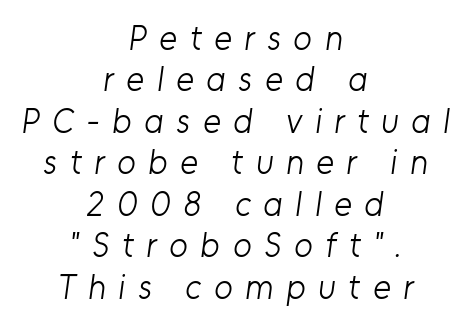
Short note: letters widely spaced. Note the varied advance widths — an 'i' is clearly narrower than an 'm'. Heft: none added — not bold. Plain, unruled lines of type.
